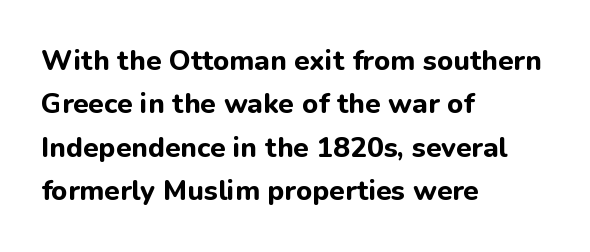
This sample uses plain, unmodified letter spacing. Pretty heavy lettering here — definitely bold. Descenders are the only things crossing below the line. I'd call this a sans setting — the letters go barefoot. Characters remain perfectly vertical along every line. Horizontally, the lines are justified to the leading edge only.
